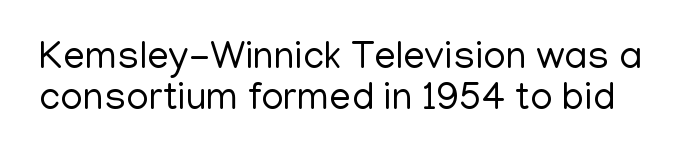
{"serif": "no", "italic": "no", "bold": "no", "weight": "regular", "width": "normal", "stroke_contrast": "low", "x_height": "medium", "monospaced": "no", "underline": "no", "line_spacing": "tight", "line_spacing_ratio": 1.06, "letter_spacing": "normal", "letter_spacing_em": 0.0, "glyph_px": 39}
